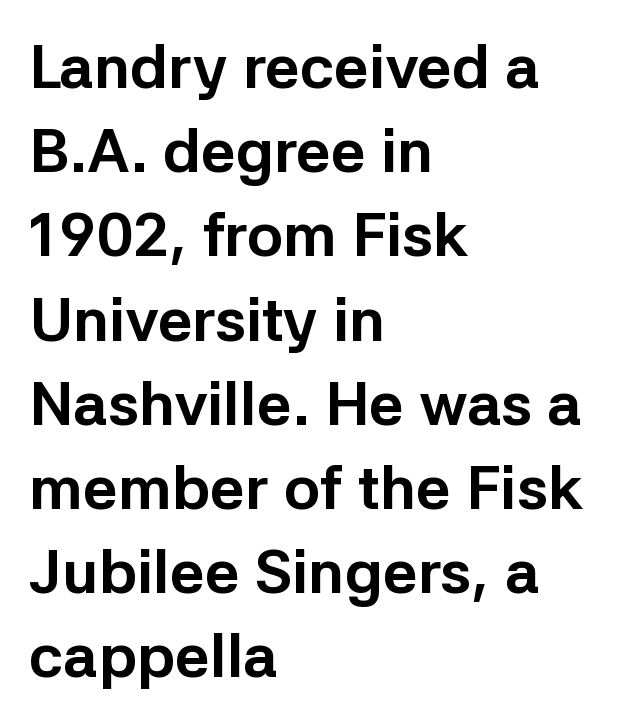
{"serif": "no", "italic": "no", "bold": "yes", "weight": "bold", "width": "normal", "stroke_contrast": "low", "x_height": "medium", "monospaced": "no", "underline": "no", "align": "left", "line_spacing": "normal", "line_spacing_ratio": 1.38, "letter_spacing": "normal", "letter_spacing_em": 0.0, "glyph_px": 61}
